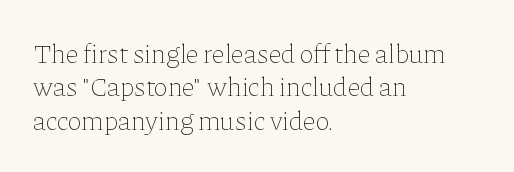
Q: Is the text bold? A: No.
Q: Is the text italic (slanted)? A: No, it is upright.
Q: Is the text underlined? A: No.
Q: How is the paragraph aligned? A: Left-aligned.
Q: Is the spacing between letters normal or unusually wide? A: Normal.
